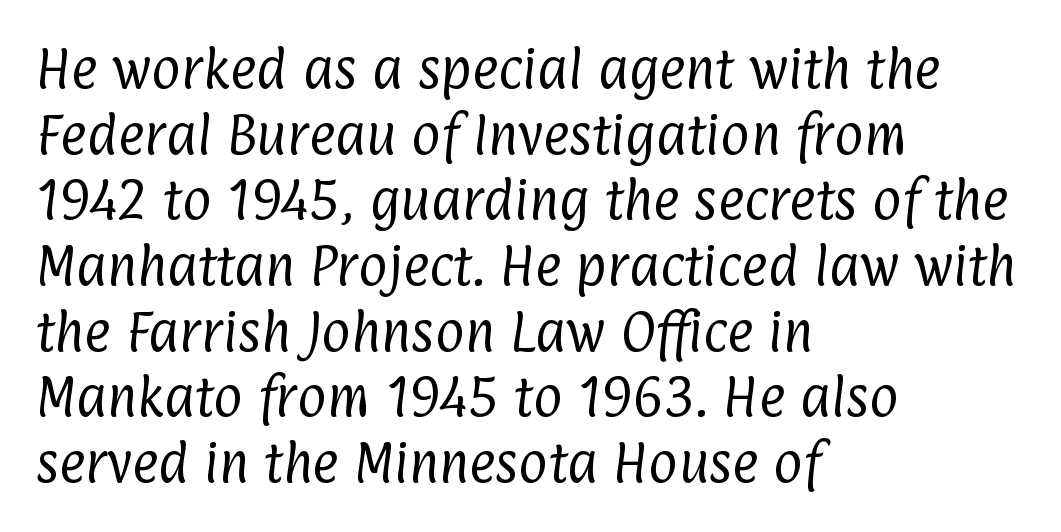
{"serif": "no", "bold": "no", "weight": "regular", "width": "condensed", "stroke_contrast": "low", "x_height": "medium", "monospaced": "no", "underline": "no", "align": "left", "line_spacing": "normal", "line_spacing_ratio": 1.46, "letter_spacing": "normal", "letter_spacing_em": 0.0, "glyph_px": 45}
